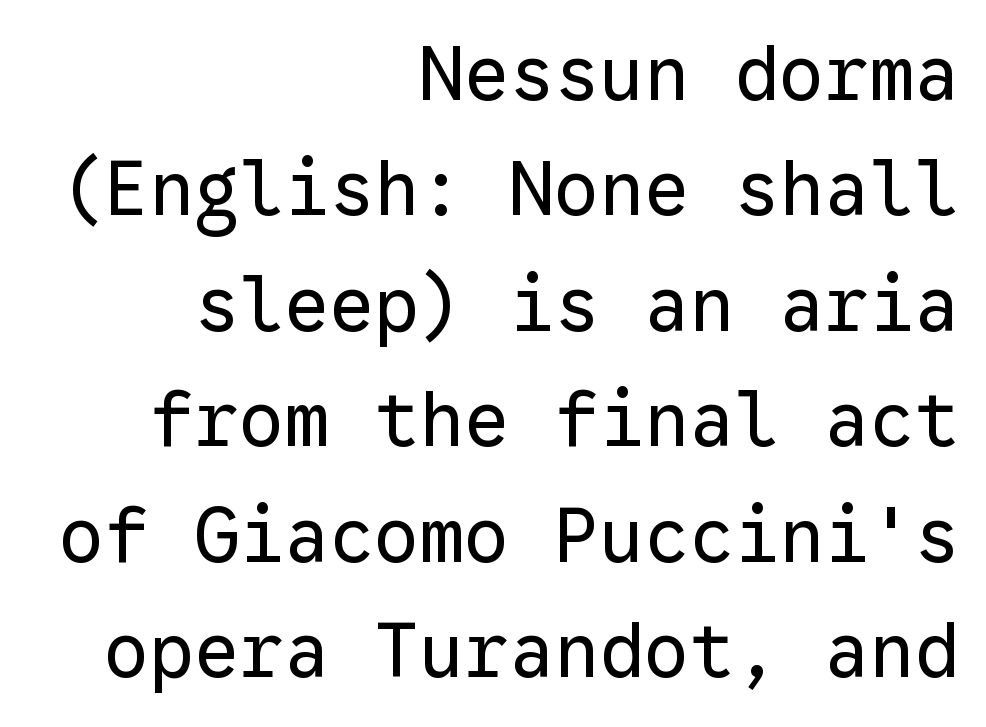
Each row of text sits above clean, open space. A typesetter would call this monospace, since all characters share one set width. Interline gaps are of average width in this sample. The face used here is a sans, in the tradition of grotesques and geometrics. Weight class: somewhere from thin through regular.
